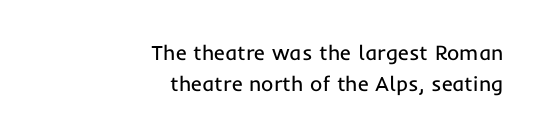
Italic? Not at all — the glyphs are vertical. Does the copy run flush right? Yes — the right margin is perfectly even. The space directly below the letters is spotless. Caption: face not bold, strokes unweighted. Look at the tracking — it's just the regular setting, nothing added.
